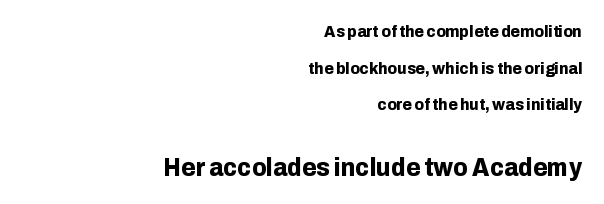
Q: Is the text bold? A: Yes.
Q: Is the text italic (slanted)? A: No, it is upright.
Q: Is the text underlined? A: No.
Q: How is the paragraph aligned? A: Right-aligned.
Q: Is the spacing between letters normal or unusually wide? A: Normal.
Q: Is the spacing between lines tight, normal or loose? A: Loose.
Q: Which block of text is set in a larger size, the first (top) or the second (bottom)? A: The second (bottom) one.
